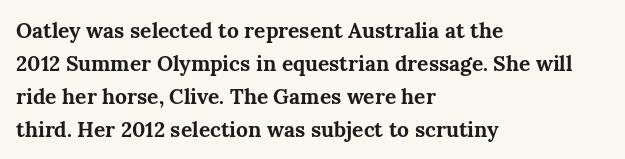
The image shows 21 px bold type, upright; set left-aligned, normal line spacing (1.57x), normal letter spacing, not underlined.
